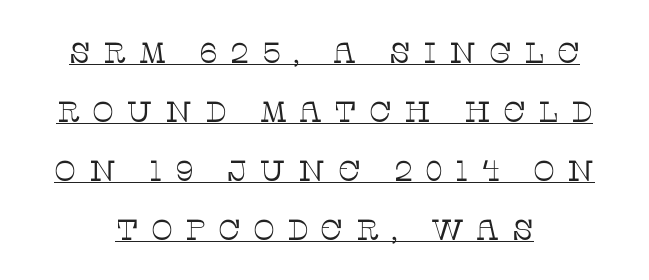
The image shows 29 px thin serif type, upright; set centered, loose line spacing (2.03x), unusually wide letter spacing (+0.42 em), underlined; low stroke contrast and a large x-height.
